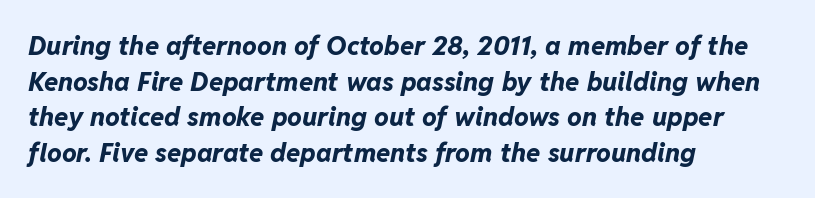
Q: Is the text bold? A: Yes.
Q: Is the text italic (slanted)? A: Yes, it leans right by about 11 degrees.
Q: Is the text underlined? A: No.
Q: How is the paragraph aligned? A: Left-aligned.
Q: Is the spacing between letters normal or unusually wide? A: Normal.
Q: Is the spacing between lines tight, normal or loose? A: Normal.
